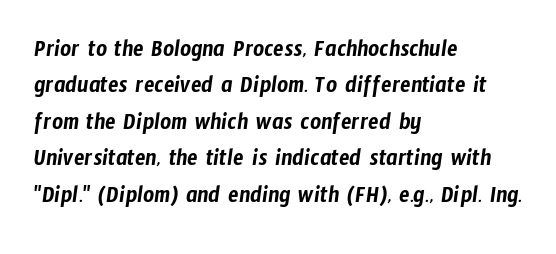
{"underline": "no", "align": "left", "line_spacing": "normal", "line_spacing_ratio": 1.52, "letter_spacing": "normal", "letter_spacing_em": 0.0, "glyph_px": 24}
